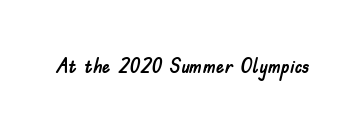
Q: Is the text italic (slanted)? A: Yes.
Q: Is the text underlined? A: No.
Q: Is the spacing between letters normal or unusually wide? A: Normal.
